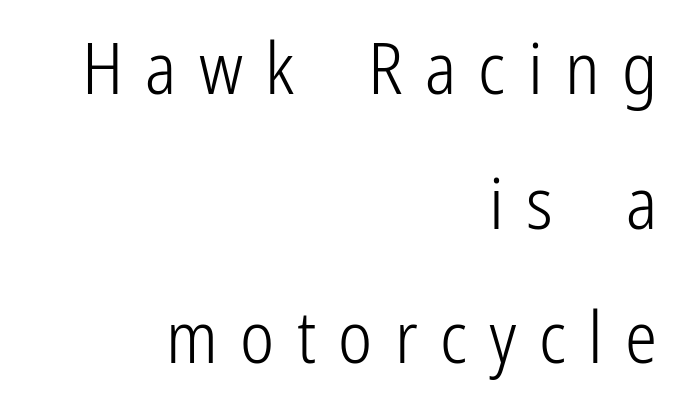
The specimen reads as upright at a glance. No feet cap the strokes, marking this as sans-serif type. Varying glyph widths throughout — classic text-font behaviour. The paragraph shown leans on its right margin. Plain, unruled lines of type. Observe the wide spacing: letters keep a clear distance from each other.
